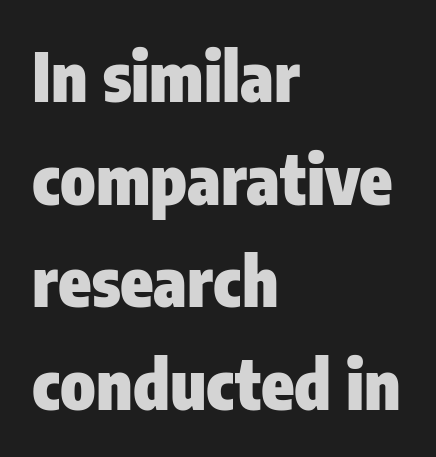
How would I describe the line gaps? Plain and ordinary. A typesetter would mark this as roman, not italic. Is the block centered? No — it sits flush against the left margin. The type is set solid horizontally, with unmodified tracking. Its strokes are broad and dark, the hallmark of bold type.
